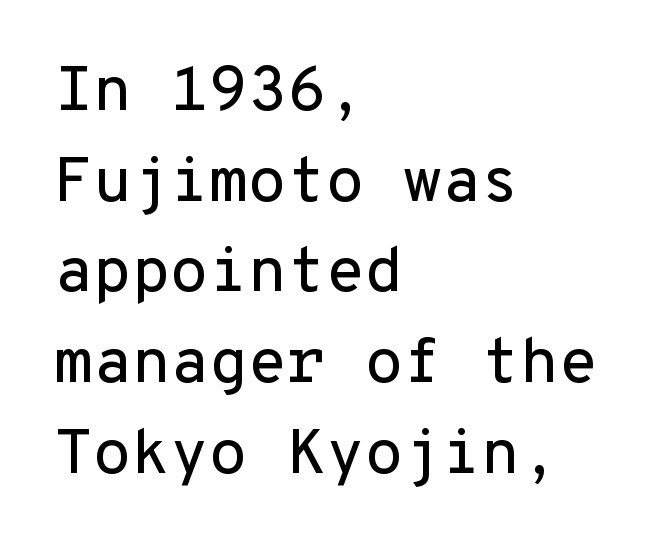
{"serif": "no", "italic": "no", "width": "normal", "stroke_contrast": "low", "x_height": "medium", "monospaced": "yes", "underline": "no", "align": "left", "line_spacing": "normal", "line_spacing_ratio": 1.44, "letter_spacing": "normal", "letter_spacing_em": 0.0, "glyph_px": 63}
